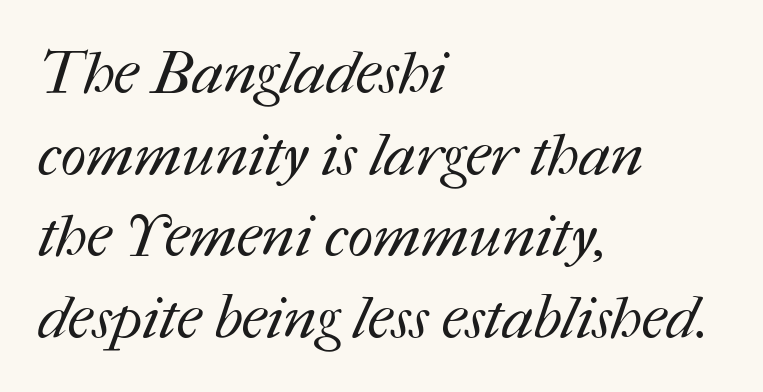
Q: Is the text bold? A: No.
Q: Is the text underlined? A: No.
Q: How is the paragraph aligned? A: Left-aligned.
Q: Is the spacing between letters normal or unusually wide? A: Normal.
Q: Is the spacing between lines tight, normal or loose? A: Normal.
Q: Width (condensed, normal, or wide)? A: Normal.
Q: Stroke contrast? A: Medium.
Q: x-height? A: Medium.
Q: Monospaced? A: No.
